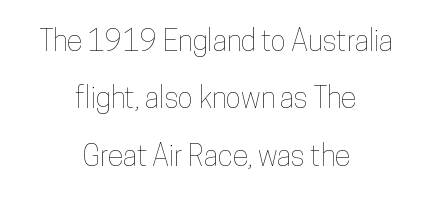
The letterforms sit shoulder to shoulder at normal distance. In terms of leading, this rendering errs on the spacious side. Typeset on center — no edge is straight. Underlining? Definitely not there.
